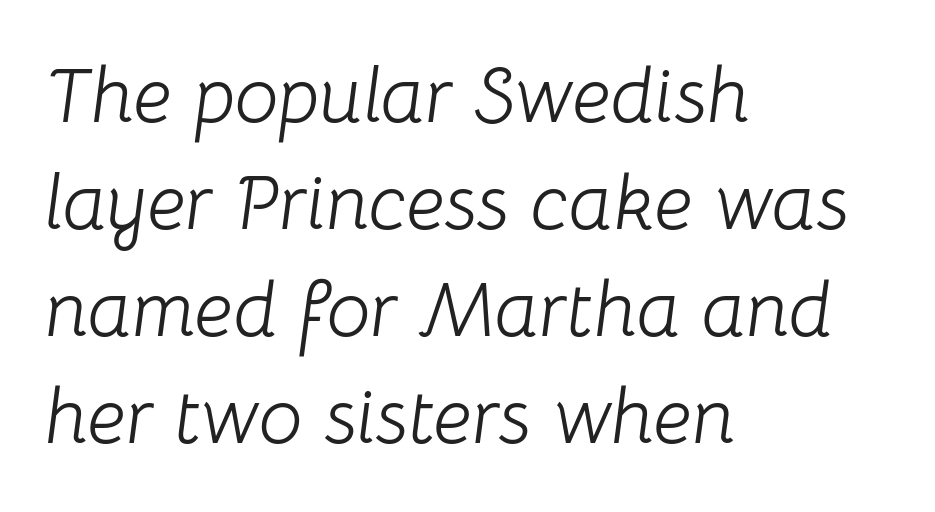
{"italic": "yes", "lean": "right", "slant_degrees": 8, "bold": "no", "weight": "light", "width": "normal", "stroke_contrast": "low", "x_height": "medium", "monospaced": "no", "underline": "no", "align": "left", "line_spacing": "normal", "line_spacing_ratio": 1.37, "letter_spacing": "normal", "letter_spacing_em": 0.0, "glyph_px": 78}
